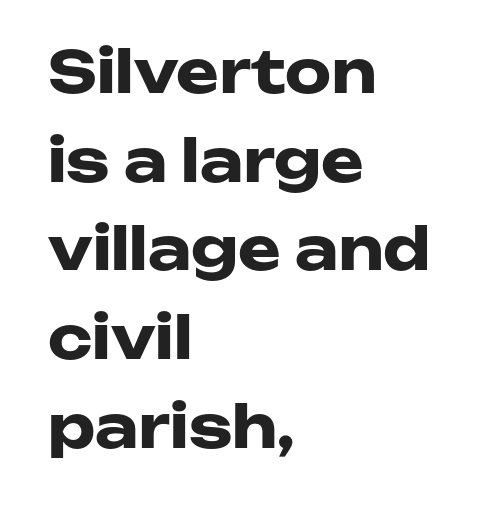
{"serif": "no", "italic": "no", "bold": "yes", "weight": "heavy", "width": "wide", "stroke_contrast": "low", "x_height": "medium", "monospaced": "no", "underline": "no", "align": "left", "line_spacing": "normal", "line_spacing_ratio": 1.53, "letter_spacing": "normal", "letter_spacing_em": 0.0, "glyph_px": 58}
